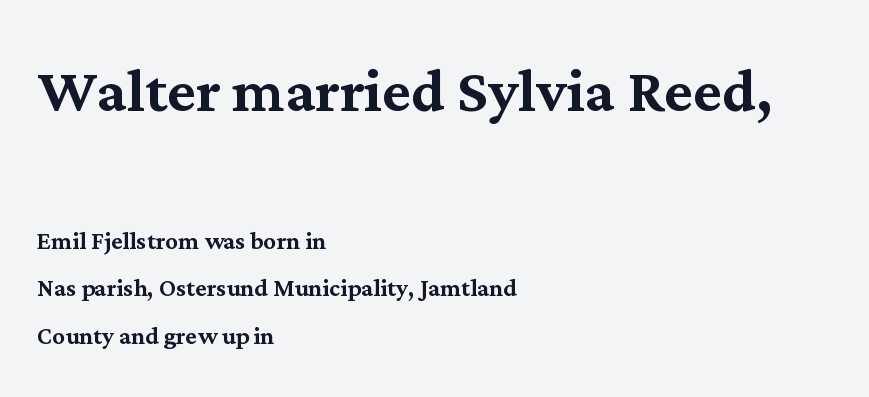
The image shows 78 px serif type, upright; set left-aligned, normal line spacing (1.53x), normal letter spacing, not underlined; the first (top) block is 2.52x larger; medium stroke contrast and a medium x-height.
